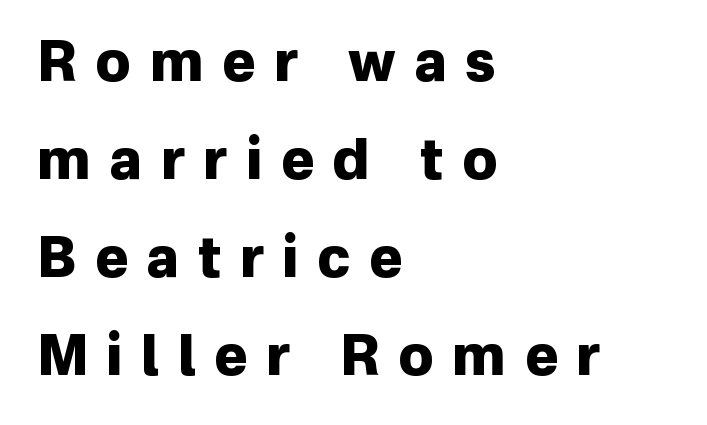
Q: Is the text bold? A: Yes.
Q: Is the text italic (slanted)? A: No, it is upright.
Q: Is the typeface a serif or a sans-serif typeface? A: Sans-serif.
Q: Is the text underlined? A: No.
Q: How is the paragraph aligned? A: Left-aligned.
Q: Is the spacing between letters normal or unusually wide? A: Unusually wide.
Q: Width (condensed, normal, or wide)? A: Normal.
Q: Stroke contrast? A: Low.
Q: x-height? A: Medium.
Q: Monospaced? A: No.
